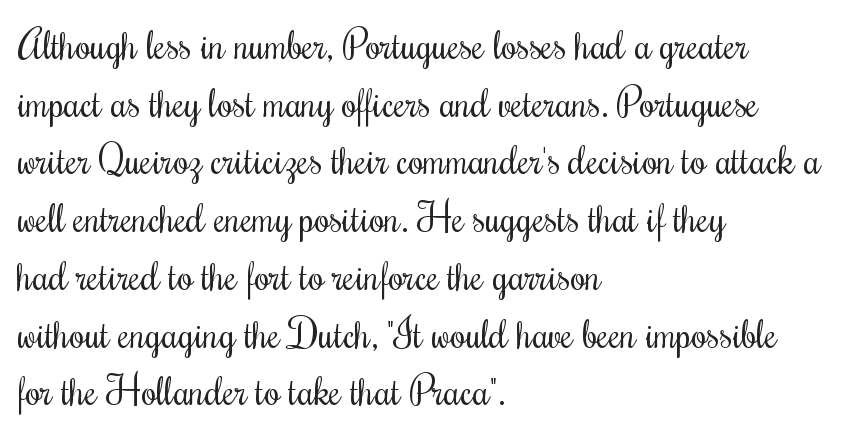
The image shows 39 px regular-weight, condensed type; set left-aligned, normal line spacing (1.48x), normal letter spacing, not underlined; medium stroke contrast and a small x-height.
